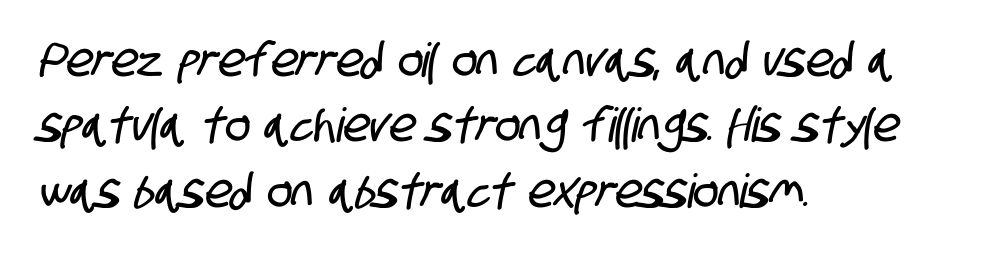
The image shows 47 px condensed sans-serif type; set left-aligned, normal line spacing (1.39x), normal letter spacing, not underlined; low stroke contrast and a large x-height.
